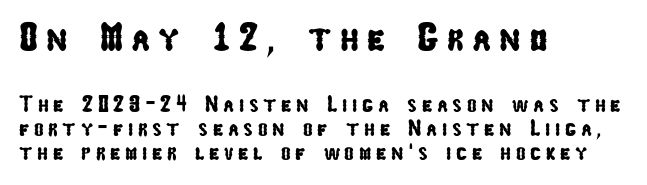
The image shows 40 px condensed sans-serif type; set left-aligned, tight line spacing (1.05x), unusually wide letter spacing (+0.2 em), not underlined; the first (top) block is 1.74x larger; low stroke contrast and a medium x-height.
